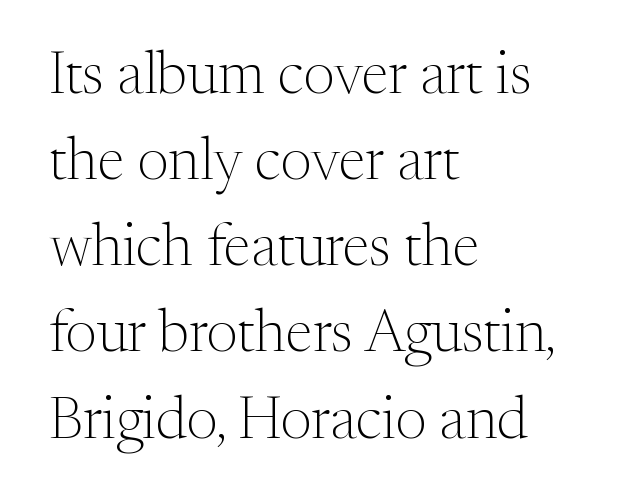
Q: Is the text bold? A: No.
Q: Is the text italic (slanted)? A: No, it is upright.
Q: Is the typeface a serif or a sans-serif typeface? A: Serif.
Q: Is the text underlined? A: No.
Q: How is the paragraph aligned? A: Left-aligned.
Q: Is the spacing between letters normal or unusually wide? A: Normal.
Q: Is the spacing between lines tight, normal or loose? A: Normal.
Q: Width (condensed, normal, or wide)? A: Normal.
Q: Stroke contrast? A: Medium.
Q: x-height? A: Medium.
Q: Monospaced? A: No.
